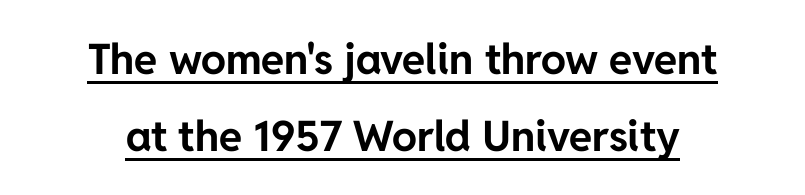
Q: Is the text bold? A: Yes.
Q: Is the text italic (slanted)? A: No, it is upright.
Q: Is the typeface a serif or a sans-serif typeface? A: Sans-serif.
Q: Is the text underlined? A: Yes.
Q: How is the paragraph aligned? A: Centered.
Q: Is the spacing between letters normal or unusually wide? A: Normal.
Q: Width (condensed, normal, or wide)? A: Normal.
Q: Stroke contrast? A: Low.
Q: x-height? A: Medium.
Q: Monospaced? A: No.
